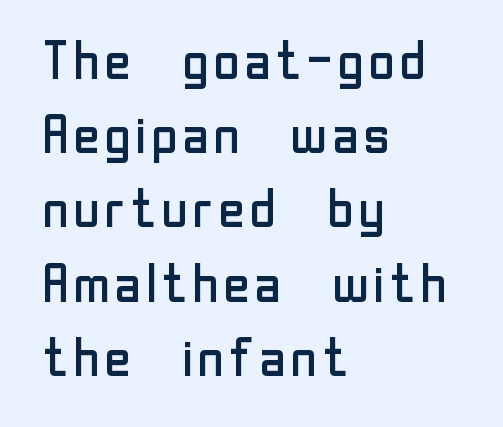
Is there any slant? The stems are plumb. Do the characters align in a grid? No, the font is proportional. Words appear dense and cohesive because spacing is normal. This rendering features lettering with no underline.
